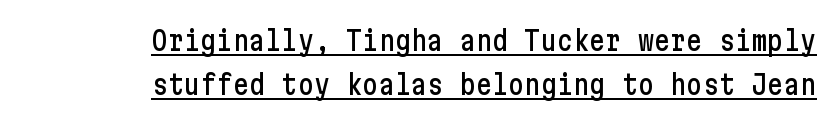
Q: Is the text italic (slanted)? A: No, it is upright.
Q: Is the text underlined? A: Yes.
Q: How is the paragraph aligned? A: Right-aligned.
Q: Is the spacing between letters normal or unusually wide? A: Normal.
Q: Is the spacing between lines tight, normal or loose? A: Normal.
